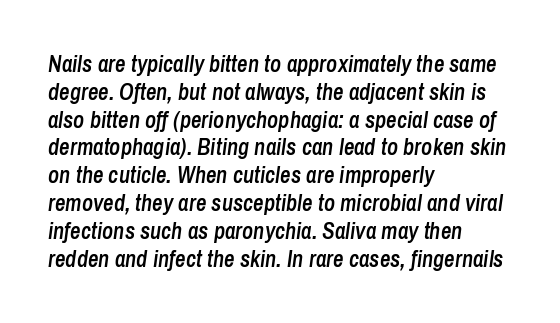
The image shows 23 px text type, italic (leaning right); set left-aligned, line spacing 1.21x, normal letter spacing, not underlined.
